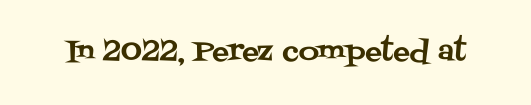
The image shows 28 px serif type, upright; set normal letter spacing, not underlined; medium stroke contrast and a large x-height.
